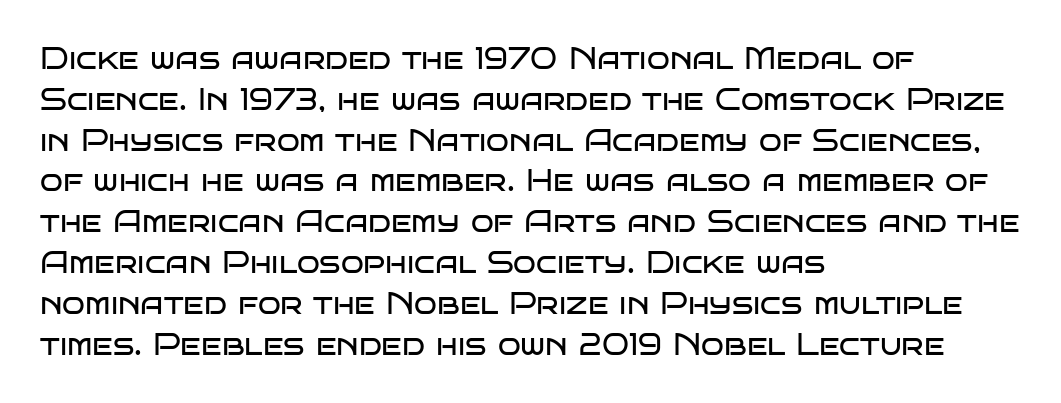
The image shows 30 px regular-weight, wide sans-serif type, upright; set left-aligned, normal line spacing (1.36x), normal letter spacing, not underlined; low stroke contrast and a large x-height.
